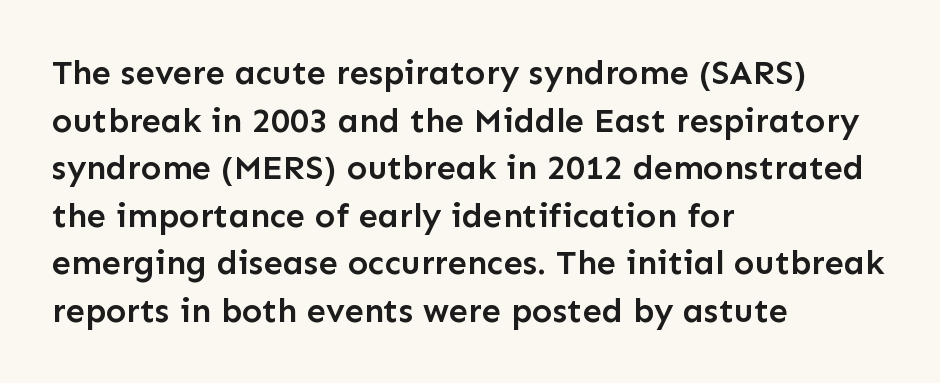
Character widths vary here, with narrow letters taking less room than wide ones. Ordinary non-slanted type is in use. The rendering uses a semibold face; strokes are thickened but not to full bold. Descenders are the only things crossing below the line. Look at the tracking — it's just the regular setting, nothing added. These lines sit exactly where default settings would place them.
